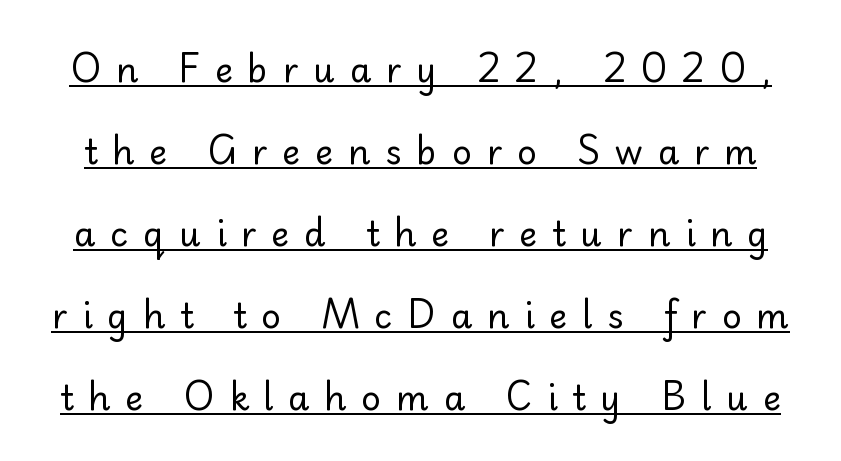
{"serif": "no", "italic": "no", "bold": "no", "weight": "regular", "width": "normal", "stroke_contrast": "low", "x_height": "small", "monospaced": "no", "underline": "yes", "line_spacing": "loose", "line_spacing_ratio": 2.41, "letter_spacing": "wide", "letter_spacing_em": 0.44, "glyph_px": 34}
